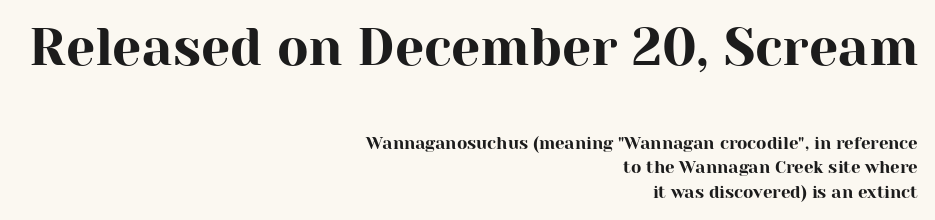
The image shows 52 px serif type, upright; set right-aligned, normal line spacing (1.43x), normal letter spacing, not underlined; the first (top) block is 3.06x larger; high stroke contrast and a medium x-height.
